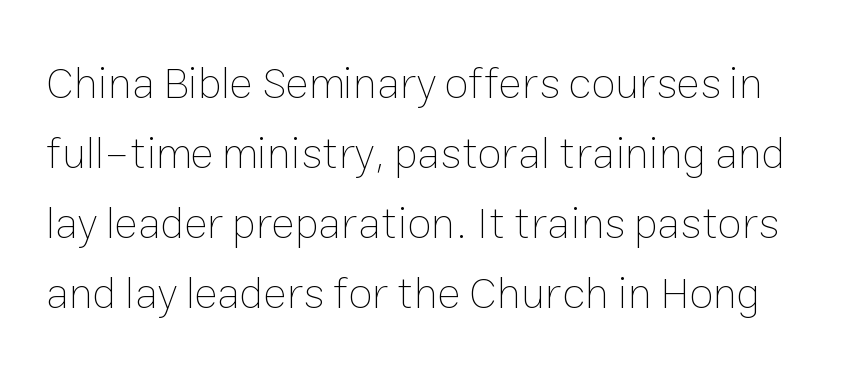
{"italic": "no", "bold": "no", "weight": "thin", "width": "normal", "stroke_contrast": "low", "x_height": "medium", "monospaced": "no", "underline": "no", "line_spacing": "normal", "line_spacing_ratio": 1.59, "letter_spacing": "normal", "letter_spacing_em": 0.0, "glyph_px": 44}
